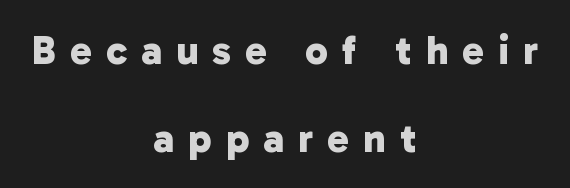
{"serif": "no", "bold": "yes", "weight": "bold", "width": "normal", "stroke_contrast": "low", "x_height": "medium", "monospaced": "no", "underline": "no", "align": "center", "line_spacing": "loose", "line_spacing_ratio": 2.14, "letter_spacing": "wide", "letter_spacing_em": 0.34, "glyph_px": 41}
